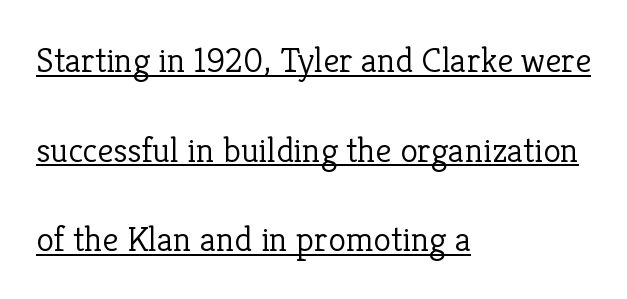
The image shows 36 px light serif type, upright; set left-aligned, loose line spacing (2.49x), normal letter spacing, underlined; low stroke contrast and a medium x-height.
